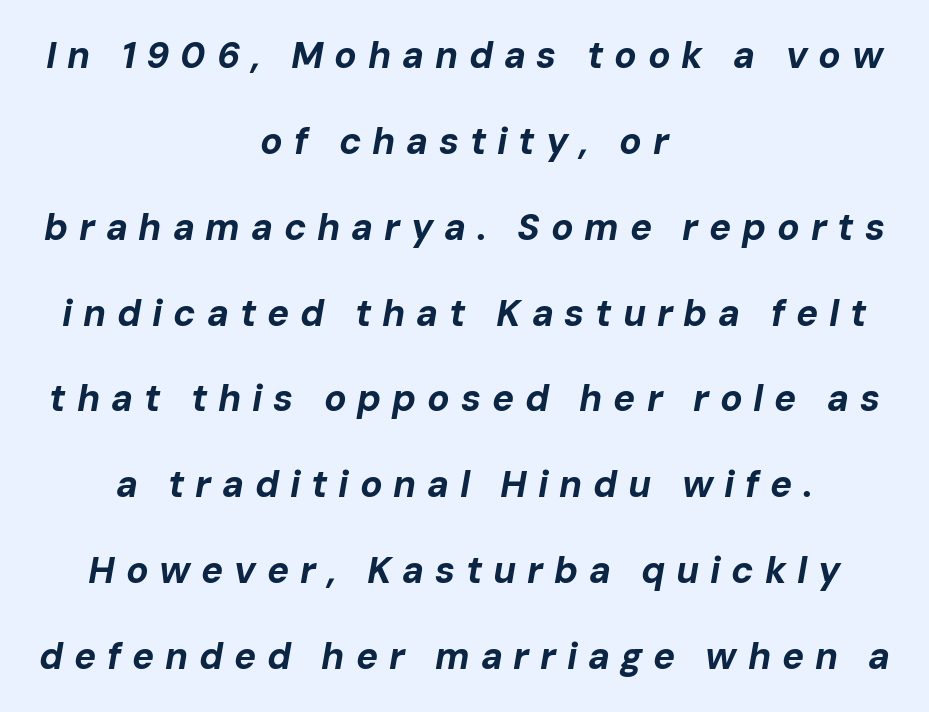
These lines are rendered in a variable-pitch font. Descenders are the only things crossing below the line. The typesetting leans heavy: a genuine bold. This is oblique type, the kind used for emphasis or titles. Summary of vertical rhythm: relaxed, with wide interline spacing. In terms of letterspacing, this is a distinctly airy, spread setting.
